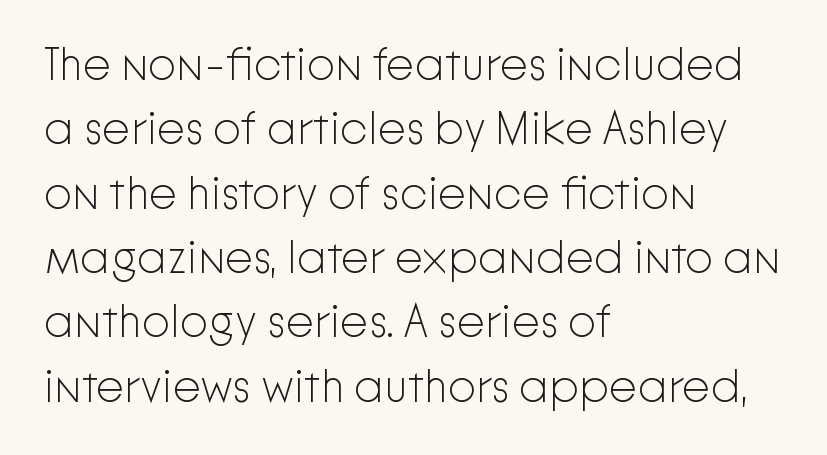
Q: Is the text bold? A: No.
Q: Is the text italic (slanted)? A: No, it is upright.
Q: Is the typeface a serif or a sans-serif typeface? A: Sans-serif.
Q: Is the text underlined? A: No.
Q: How is the paragraph aligned? A: Left-aligned.
Q: Is the spacing between letters normal or unusually wide? A: Normal.
Q: Is the spacing between lines tight, normal or loose? A: Normal.
Q: Width (condensed, normal, or wide)? A: Normal.
Q: Stroke contrast? A: Low.
Q: x-height? A: Medium.
Q: Monospaced? A: No.
